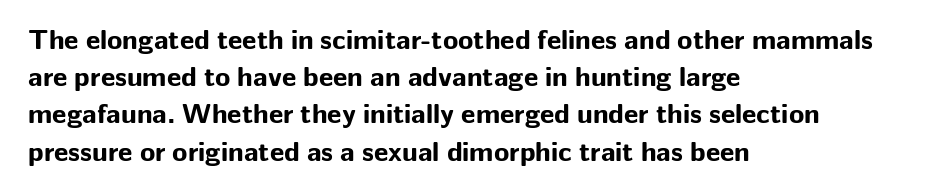
Caption: bold face, heavy strokes. Reading down the column, the eye jumps a familiar distance to each next line. Do the characters align in a grid? No, the font is proportional. Honestly, there is no underline to notice here at all. Italic: no, the glyphs are upright roman.
